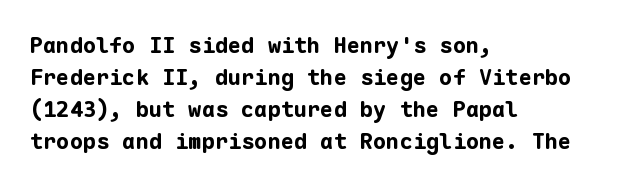
Students, observe: this is what conventionally led text looks like. Ascenders rise straight up at ninety degrees. Pretty heavy lettering here — definitely bold. The words here are not underlined.
